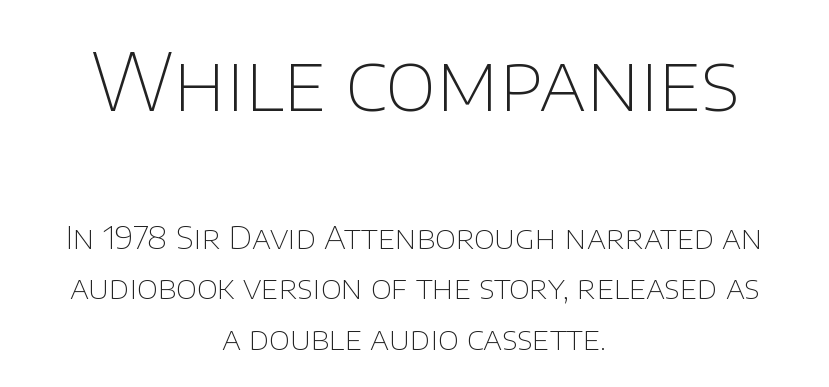
{"serif": "no", "italic": "no", "bold": "no", "weight": "thin", "width": "normal", "stroke_contrast": "low", "x_height": "large", "monospaced": "no", "underline": "no", "align": "center", "line_spacing": "normal", "line_spacing_ratio": 1.57, "letter_spacing": "normal", "letter_spacing_em": 0.0, "larger_block": "first", "size_ratio": 2.47, "glyph_px": 79}
